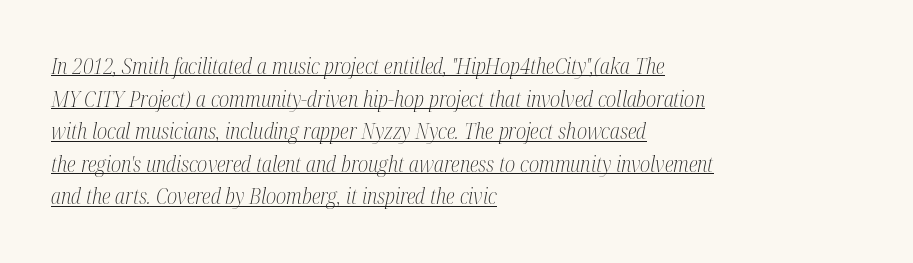
The image shows 21 px text type, italic (leaning right); set left-aligned, normal line spacing (1.55x), normal letter spacing, underlined.
